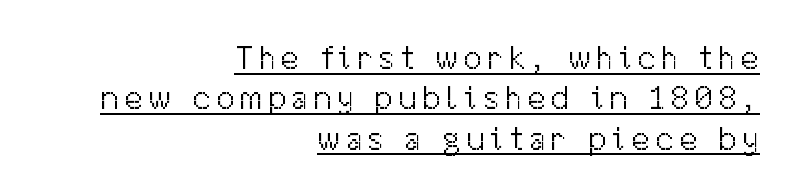
Unlike a traditional serif, this face leaves its strokes unadorned. Designer's note — italics off, roman on. Letters have the restrained weight of plain body copy at most. The paragraph has a hard right edge and a soft left edge.
